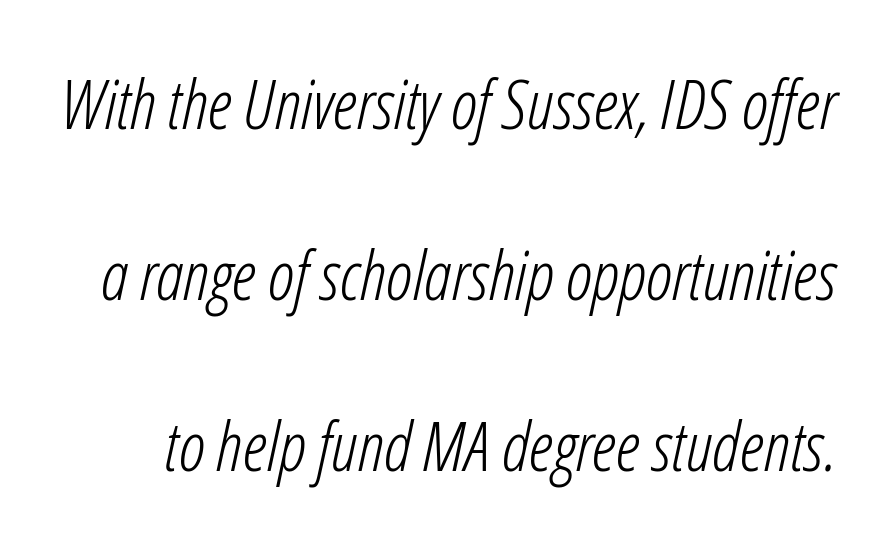
Q: Is the text bold? A: No.
Q: Is the text italic (slanted)? A: Yes, it leans right by about 12 degrees.
Q: Is the text underlined? A: No.
Q: Is the spacing between letters normal or unusually wide? A: Normal.
Q: Is the spacing between lines tight, normal or loose? A: Loose.
Q: Width (condensed, normal, or wide)? A: Condensed.
Q: Stroke contrast? A: Low.
Q: x-height? A: Medium.
Q: Monospaced? A: No.
